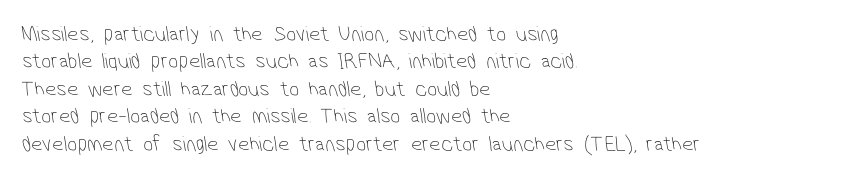
Q: Is the text bold? A: No.
Q: Is the text underlined? A: No.
Q: How is the paragraph aligned? A: Left-aligned.
Q: Is the spacing between letters normal or unusually wide? A: Normal.
Q: Is the spacing between lines tight, normal or loose? A: Normal.
